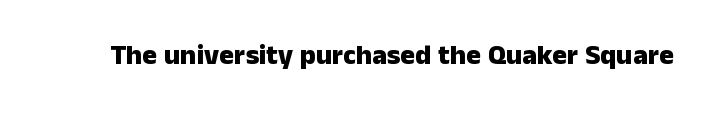
Is the type bold? Yes — the strokes are clearly thick and heavy. In terms of letterspacing, this is plain default setting. The space directly below the letters is spotless. Check where the strokes stop: nothing finishes them off — pure sans. Each letter keeps its own natural width here, so spacing adapts to shape.
